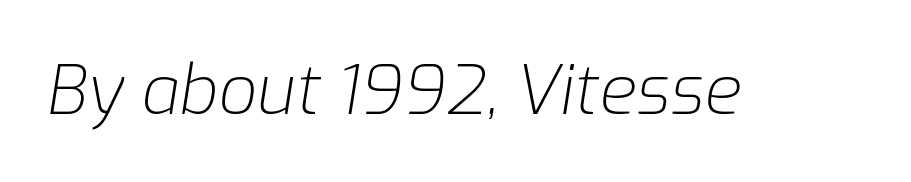
The image shows 68 px light type, italic (leaning right); set normal letter spacing, not underlined; low stroke contrast and a medium x-height.
